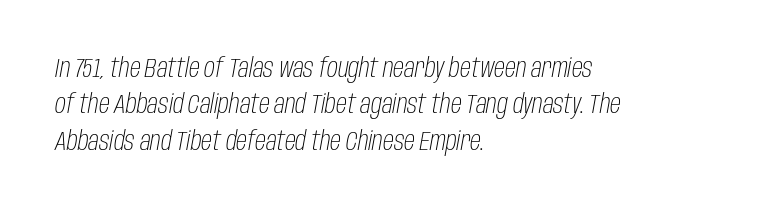
The rendering keeps characters at their native spacing. Heaviness? Minimal to ordinary, like unemphasized prose. Students, observe: this is what conventionally led text looks like. There's an unmistakable incline to the writing here. Horizontally, the lines are justified to the leading edge only. Has an underline been added? It has not.
